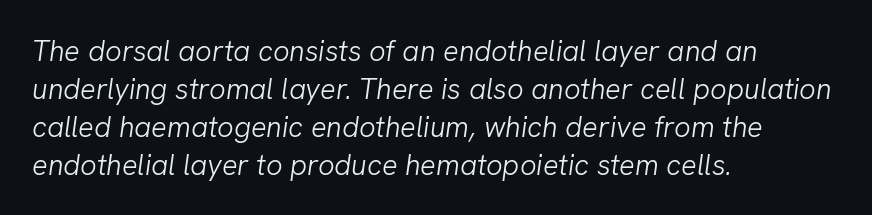
Q: Is the text bold? A: No.
Q: Is the text italic (slanted)? A: Yes, it leans right by about 8 degrees.
Q: Is the text underlined? A: No.
Q: How is the paragraph aligned? A: Left-aligned.
Q: Is the spacing between letters normal or unusually wide? A: Normal.
Q: Is the spacing between lines tight, normal or loose? A: Normal.
Q: Width (condensed, normal, or wide)? A: Normal.
Q: Stroke contrast? A: Low.
Q: x-height? A: Medium.
Q: Monospaced? A: No.
